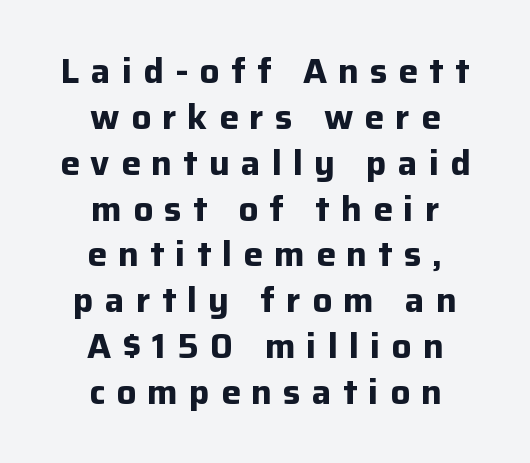
The image shows 35 px bold sans-serif type, upright; set centered, normal line spacing (1.31x), unusually wide letter spacing (+0.32 em), not underlined; low stroke contrast and a medium x-height.
